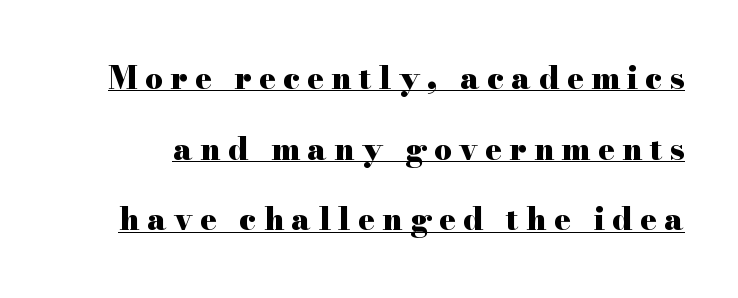
The image shows 31 px heavy, wide serif type, upright; set loose line spacing (2.28x), unusually wide letter spacing (+0.24 em), underlined; high stroke contrast and a small x-height.
